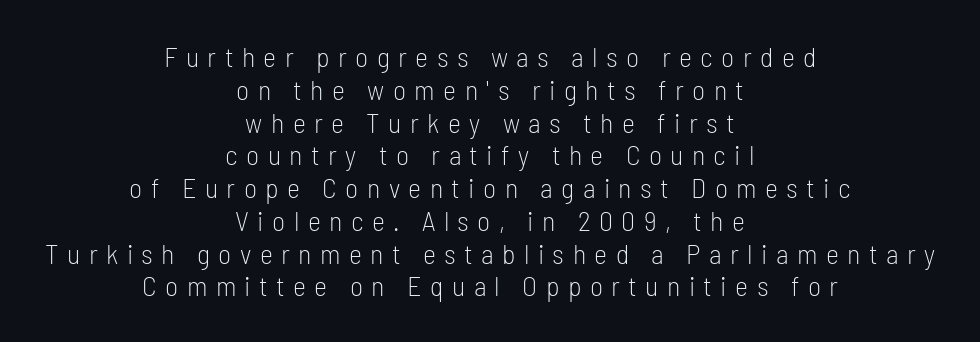
Q: Is the text bold? A: No.
Q: Is the text italic (slanted)? A: No, it is upright.
Q: Is the typeface a serif or a sans-serif typeface? A: Sans-serif.
Q: Is the text underlined? A: No.
Q: How is the paragraph aligned? A: Centered.
Q: Is the spacing between letters normal or unusually wide? A: Unusually wide.
Q: Width (condensed, normal, or wide)? A: Condensed.
Q: Stroke contrast? A: Low.
Q: x-height? A: Medium.
Q: Monospaced? A: No.
